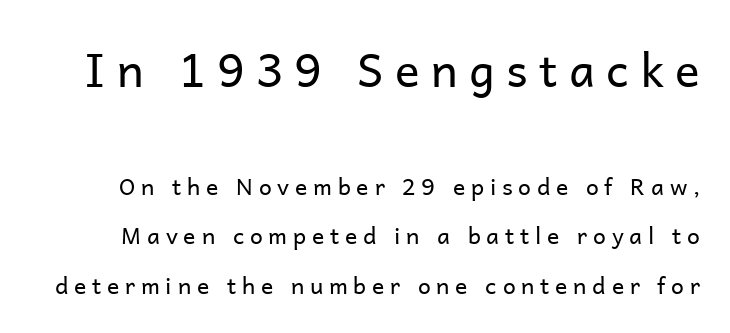
Here the designer chose a conventional face with non-uniform glyph widths. Words appear elongated and porous because spacing is wide. In terms of leading, this rendering errs on the spacious side. The characters are drawn with everyday or finer stroke widths. Decoration check: the copy has no underline.
